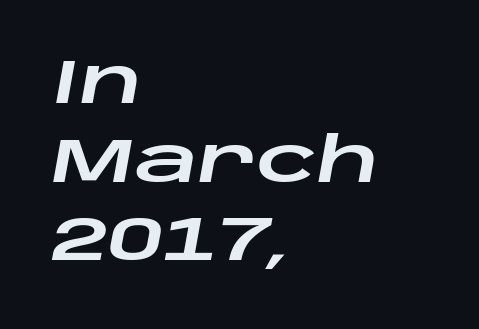
The image shows 63 px wide type, italic (leaning right); set left-aligned, normal line spacing (1.25x), normal letter spacing, not underlined; low stroke contrast and a large x-height.
